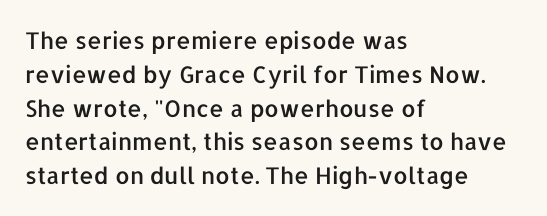
The image shows 23 px text type, upright; set left-aligned, normal line spacing (1.47x), normal letter spacing, not underlined.
